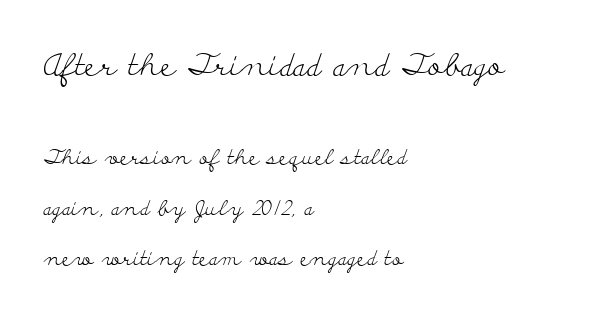
Q: Is the text bold? A: No.
Q: Is the text italic (slanted)? A: Yes.
Q: Is the typeface a serif or a sans-serif typeface? A: Serif.
Q: Is the text underlined? A: No.
Q: How is the paragraph aligned? A: Left-aligned.
Q: Is the spacing between letters normal or unusually wide? A: Normal.
Q: Is the spacing between lines tight, normal or loose? A: Loose.
Q: Which block of text is set in a larger size, the first (top) or the second (bottom)? A: The first (top) one.
Q: Width (condensed, normal, or wide)? A: Wide.
Q: Stroke contrast? A: Low.
Q: x-height? A: Small.
Q: Monospaced? A: No.
